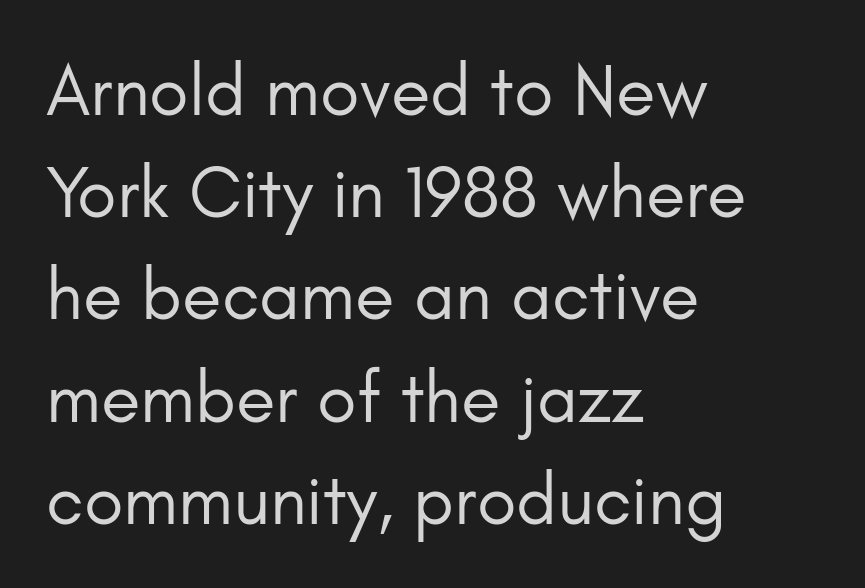
{"serif": "no", "italic": "no", "bold": "no", "weight": "regular", "width": "normal", "stroke_contrast": "low", "x_height": "small", "monospaced": "no", "underline": "no", "align": "left", "line_spacing": "normal", "line_spacing_ratio": 1.42, "letter_spacing": "normal", "letter_spacing_em": 0.0, "glyph_px": 72}
